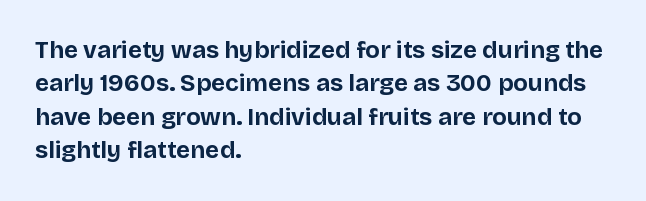
You can tell it's not italic because the verticals are truly vertical. Descender tails drop into unmarked territory. Baseline-to-baseline distance is the conventional proportion of letter height. Nobody touched the tracking dial on this one. Thick stems and heavy bowls — unmistakably bold. One-word summary of the alignment: left.
